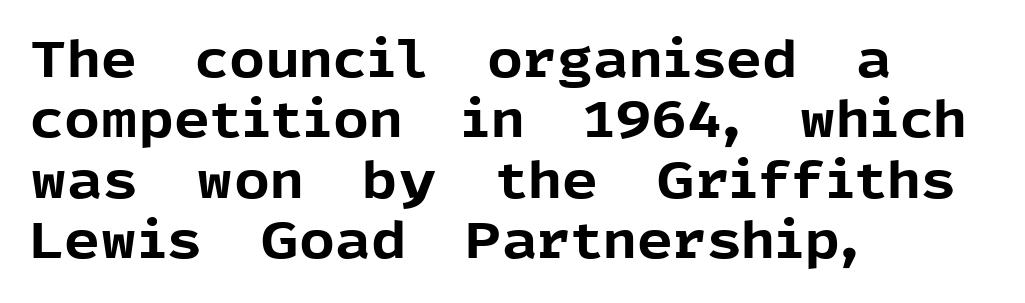
The image shows 50 px bold sans-serif type, upright; set left-aligned, line spacing 1.21x, normal letter spacing, not underlined; a medium x-height.
